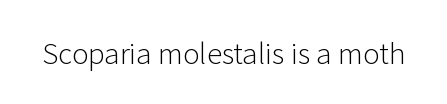
Q: Is the text bold? A: No.
Q: Is the text italic (slanted)? A: No, it is upright.
Q: Is the typeface a serif or a sans-serif typeface? A: Sans-serif.
Q: Is the text underlined? A: No.
Q: Is the spacing between letters normal or unusually wide? A: Normal.
Q: Width (condensed, normal, or wide)? A: Normal.
Q: Stroke contrast? A: Low.
Q: x-height? A: Medium.
Q: Monospaced? A: No.
